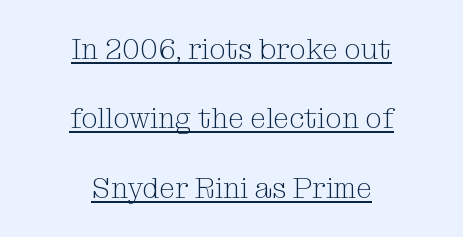
The image shows 29 px light serif type, upright; set centered, loose line spacing (2.39x), normal letter spacing, underlined; medium stroke contrast and a medium x-height.
